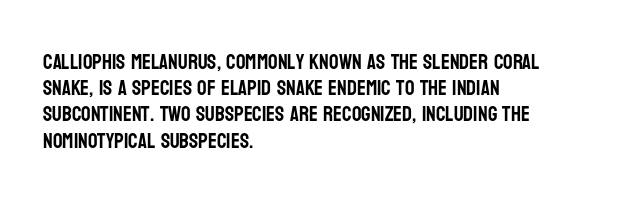
The image shows 21 px text type, upright; set left-aligned, normal line spacing (1.25x), normal letter spacing, not underlined.
